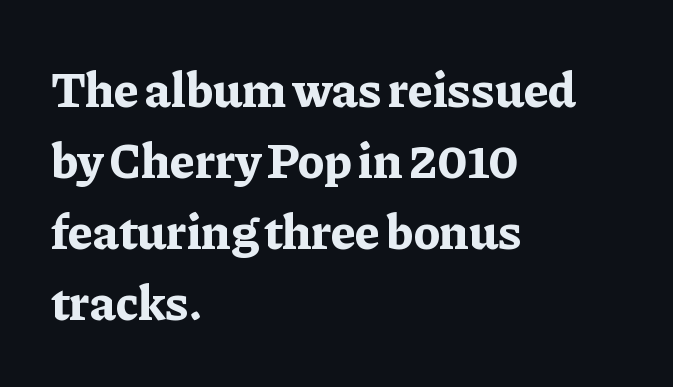
{"serif": "yes", "italic": "no", "bold": "yes", "weight": "bold", "width": "normal", "stroke_contrast": "low", "x_height": "medium", "monospaced": "no", "underline": "no", "align": "left", "line_spacing": "normal", "line_spacing_ratio": 1.42, "letter_spacing": "normal", "letter_spacing_em": 0.0, "glyph_px": 50}
